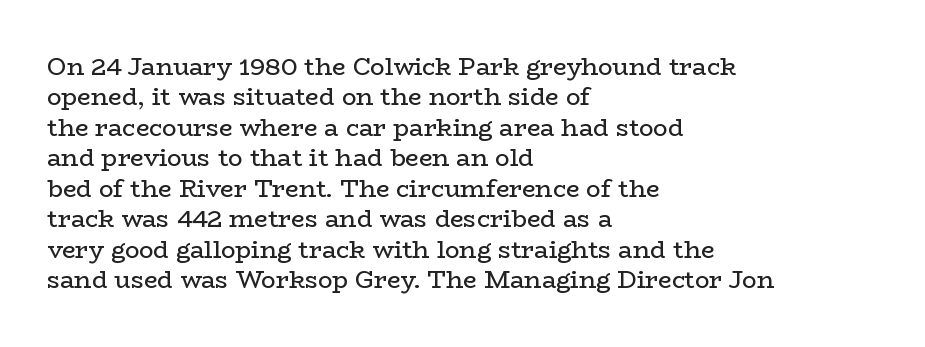
The image shows 24 px text type, upright; set left-aligned, normal line spacing (1.27x), normal letter spacing, not underlined.
